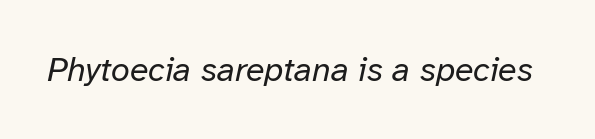
The image shows 34 px regular-weight type, italic (leaning right); set normal letter spacing, not underlined; low stroke contrast and a medium x-height.
